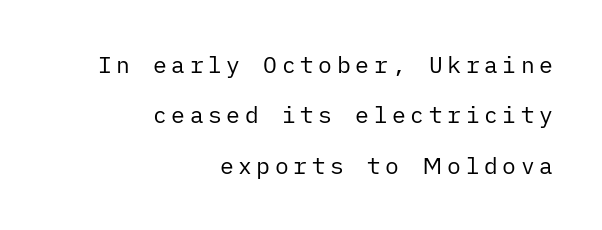
Compared with typical paragraphs, the rows here are farther apart. Observe the wide spacing: letters keep a clear distance from each other. The typeface has the unassuming heft of standard copy or less. Casual observation: everything's shoved over to the right.
